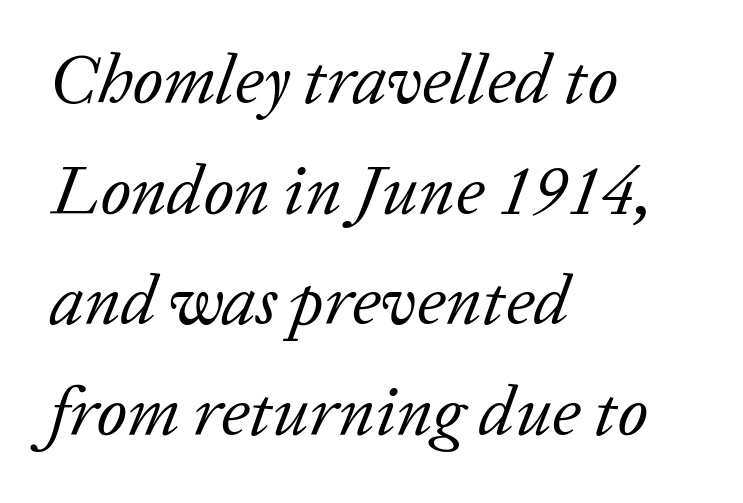
This sample uses an oblique cut, with every glyph tilted off the vertical. The rendering anchors every line to the left-hand side. These lines sit exactly where default settings would place them. Stroke mass is kept to a normal reading level or below.
